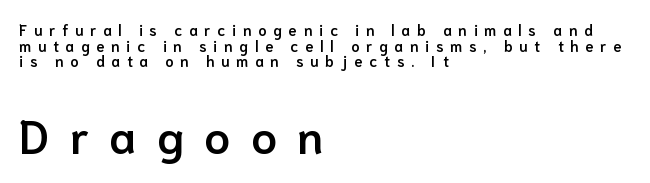
The rendering shows plain stroke endings on the letterforms — a sans-serif design. Cramped leading. These lines stack with their left ends in a neat column. You could not count columns in this text — the font is proportionally spaced. Check under the words: just untouched page. Block two is the big one; block one sits smaller above it.
